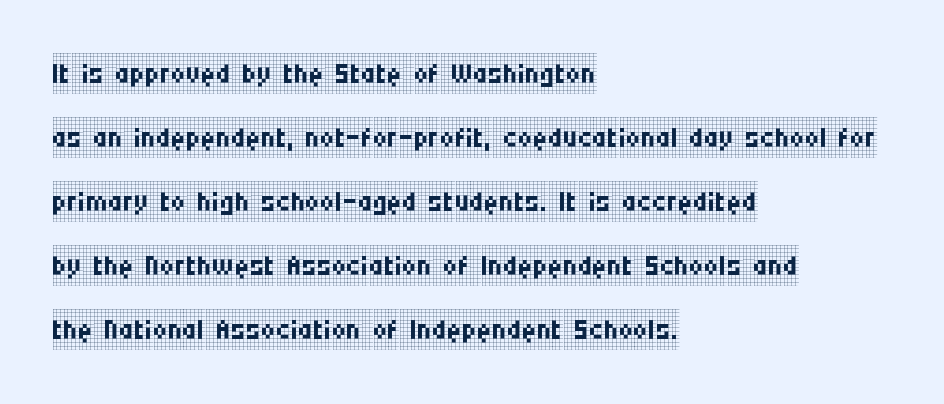
{"serif": "yes", "italic": "no", "bold": "no", "weight": "regular", "width": "condensed", "stroke_contrast": "low", "x_height": "large", "monospaced": "no", "underline": "no", "align": "left", "line_spacing": "normal", "line_spacing_ratio": 1.56, "letter_spacing": "normal", "letter_spacing_em": 0.0, "glyph_px": 41}
